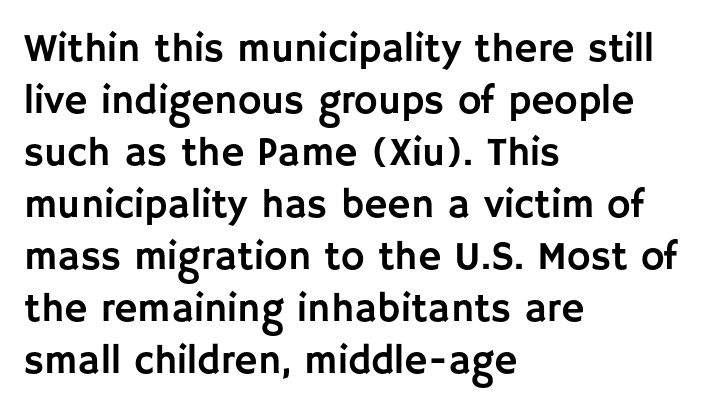
Q: Is the text italic (slanted)? A: No, it is upright.
Q: Is the typeface a serif or a sans-serif typeface? A: Sans-serif.
Q: Is the text underlined? A: No.
Q: How is the paragraph aligned? A: Left-aligned.
Q: Is the spacing between letters normal or unusually wide? A: Normal.
Q: Is the spacing between lines tight, normal or loose? A: Normal.
Q: Width (condensed, normal, or wide)? A: Normal.
Q: Stroke contrast? A: Low.
Q: x-height? A: Large.
Q: Monospaced? A: No.
